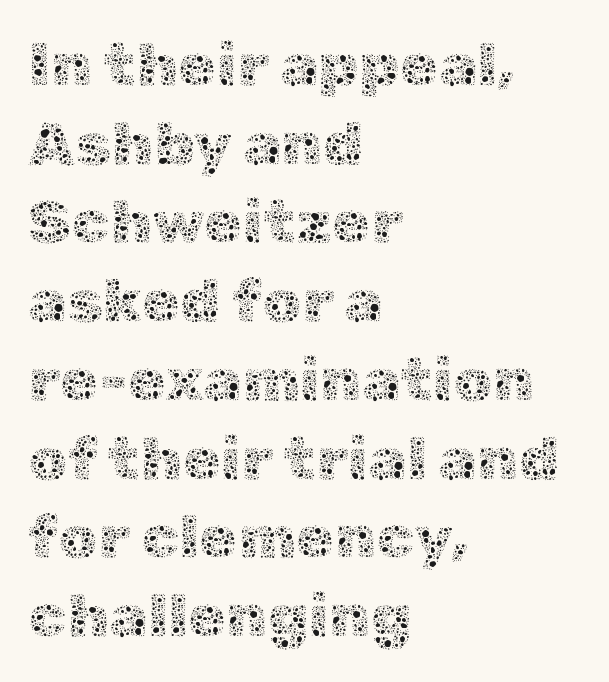
{"italic": "no", "bold": "no", "weight": "thin", "width": "normal", "x_height": "medium", "monospaced": "no", "underline": "no", "align": "left", "line_spacing": "normal", "line_spacing_ratio": 1.27, "letter_spacing": "normal", "letter_spacing_em": 0.0, "glyph_px": 62}
